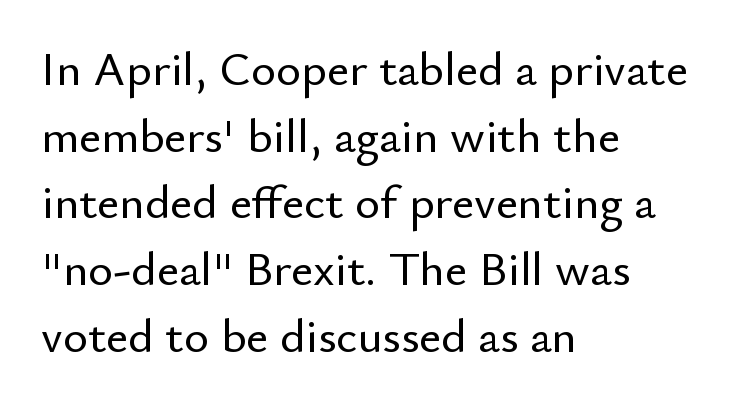
The image shows 48 px sans-serif type, upright; set left-aligned, normal line spacing (1.39x), normal letter spacing, not underlined; low stroke contrast and a small x-height.
